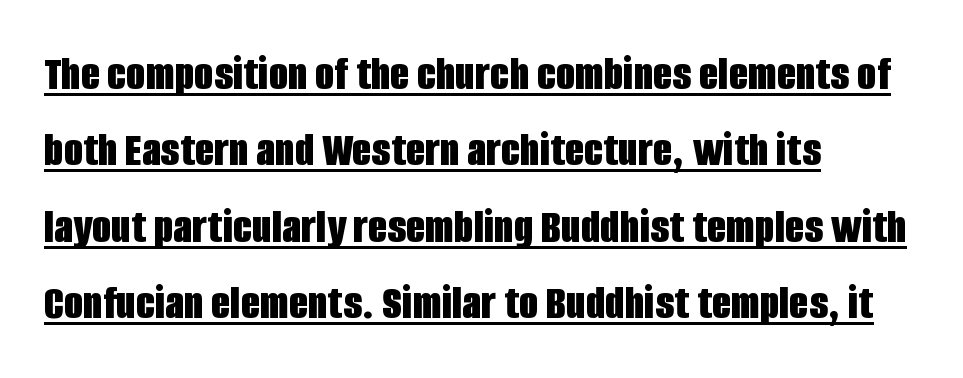
Thick stems and heavy bowls — unmistakably bold. Is there an underline? Yes — a line sits under the letters. Letter spacing: default. The vertical gap from one line to the next is medium.
